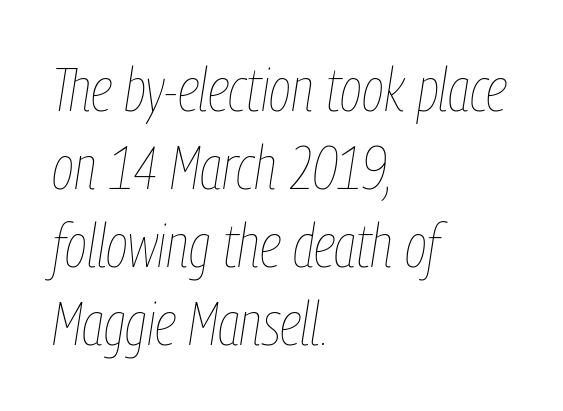
Q: Is the text bold? A: No.
Q: Is the text italic (slanted)? A: Yes, it leans right by about 9 degrees.
Q: Is the text underlined? A: No.
Q: How is the paragraph aligned? A: Left-aligned.
Q: Is the spacing between letters normal or unusually wide? A: Normal.
Q: Is the spacing between lines tight, normal or loose? A: Normal.
Q: Width (condensed, normal, or wide)? A: Condensed.
Q: Stroke contrast? A: Low.
Q: x-height? A: Medium.
Q: Monospaced? A: No.
